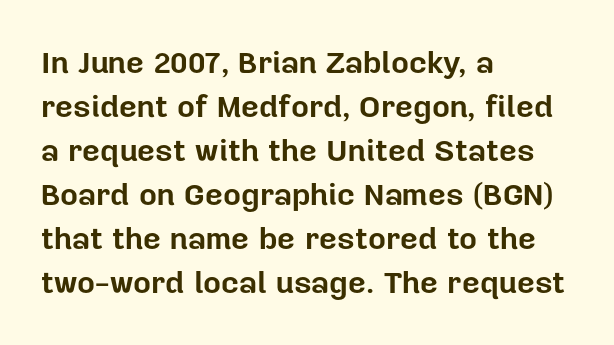
The image shows 31 px bold sans-serif type, upright; set left-aligned, normal line spacing (1.42x), normal letter spacing, not underlined; low stroke contrast and a medium x-height.
